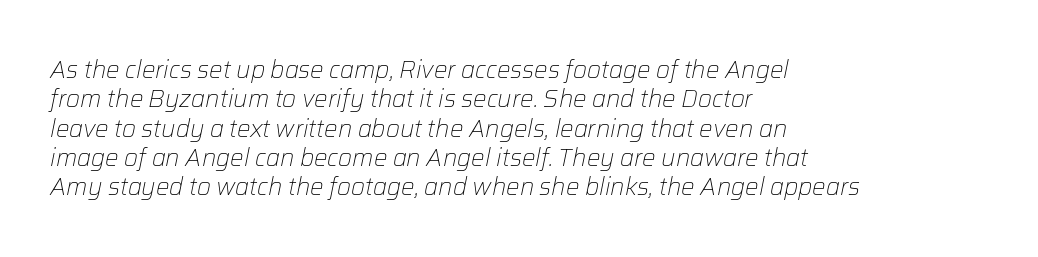
The letters sit at their default tracking, neither squeezed nor spread. The typesetter chose a ragged-right arrangement here. Does the lettering tilt? It does — this is italic. Any mark beneath the type? The region is blank.
